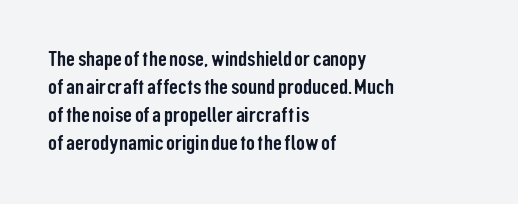
The image shows 22 px text type, upright; set left-aligned, normal line spacing (1.28x), normal letter spacing, not underlined.
